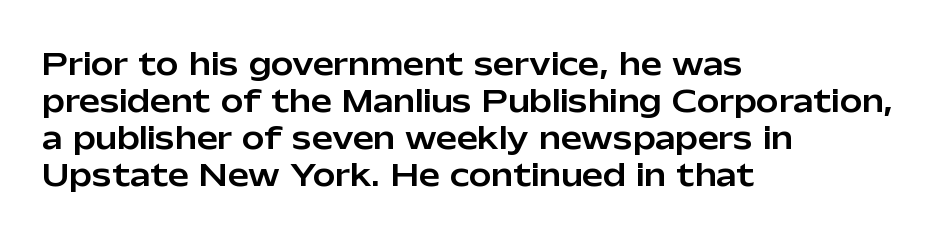
Q: Is the text italic (slanted)? A: No, it is upright.
Q: Is the typeface a serif or a sans-serif typeface? A: Sans-serif.
Q: Is the text underlined? A: No.
Q: How is the paragraph aligned? A: Left-aligned.
Q: Is the spacing between letters normal or unusually wide? A: Normal.
Q: Width (condensed, normal, or wide)? A: Normal.
Q: Stroke contrast? A: Low.
Q: x-height? A: Medium.
Q: Monospaced? A: No.
